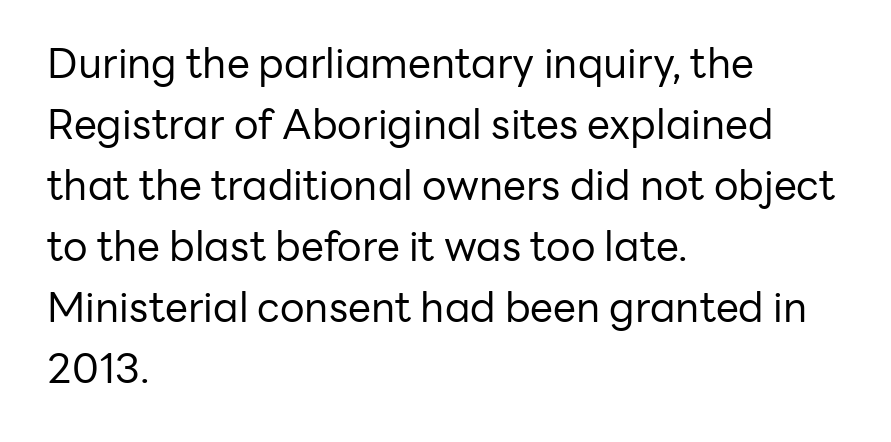
{"serif": "no", "italic": "no", "bold": "no", "weight": "regular", "width": "normal", "stroke_contrast": "low", "x_height": "medium", "monospaced": "no", "underline": "no", "align": "left", "line_spacing": "normal", "line_spacing_ratio": 1.49, "letter_spacing": "normal", "letter_spacing_em": 0.0, "glyph_px": 41}
